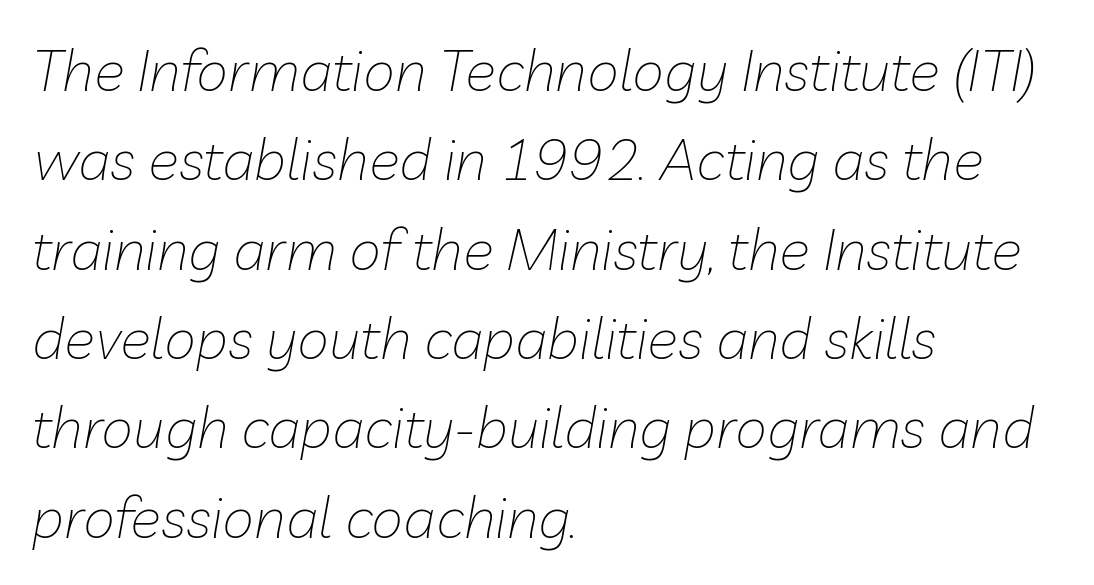
Nothing unusual about the tracking: characters are spaced as the font intends. Whoever set this chose a conventional vertical rhythm. This rendering features lettering with no underline. A typesetter would call this proportional, since set widths differ per character. Reading down the block, your eye returns to a fixed left position each line. Tall strokes in this sample are angled rather than plumb.
